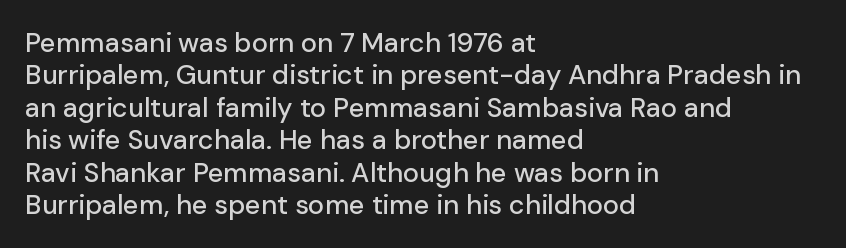
{"italic": "no", "underline": "no", "align": "left", "line_spacing_ratio": 1.2, "letter_spacing": "normal", "letter_spacing_em": 0.0, "glyph_px": 27}
